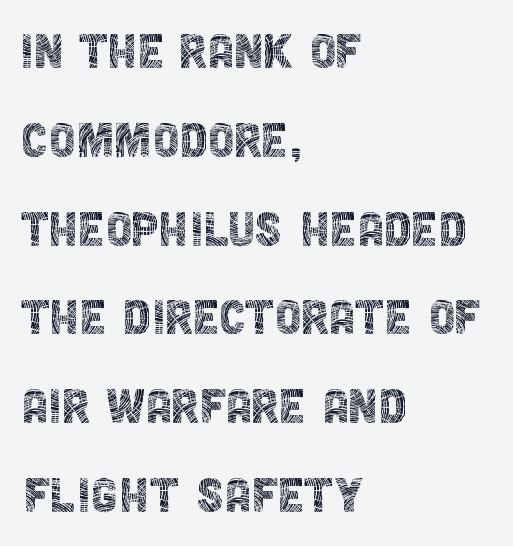
{"serif": "no", "italic": "no", "bold": "no", "weight": "thin", "width": "condensed", "x_height": "large", "monospaced": "no", "underline": "no", "align": "left", "line_spacing": "normal", "line_spacing_ratio": 1.48, "letter_spacing": "normal", "letter_spacing_em": 0.0, "glyph_px": 60}
